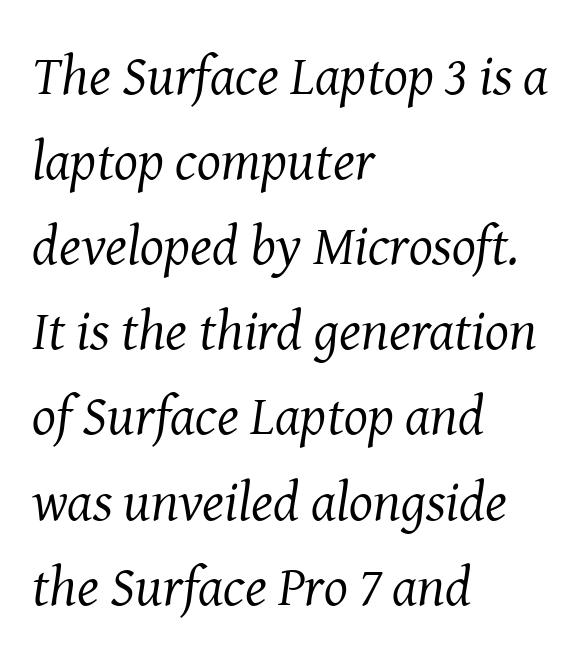
Q: Is the text bold? A: No.
Q: Is the text italic (slanted)? A: Yes, it leans right by about 8 degrees.
Q: Is the typeface a serif or a sans-serif typeface? A: Serif.
Q: Is the text underlined? A: No.
Q: How is the paragraph aligned? A: Left-aligned.
Q: Is the spacing between letters normal or unusually wide? A: Normal.
Q: Is the spacing between lines tight, normal or loose? A: Normal.
Q: Width (condensed, normal, or wide)? A: Normal.
Q: Stroke contrast? A: Medium.
Q: x-height? A: Medium.
Q: Monospaced? A: No.
